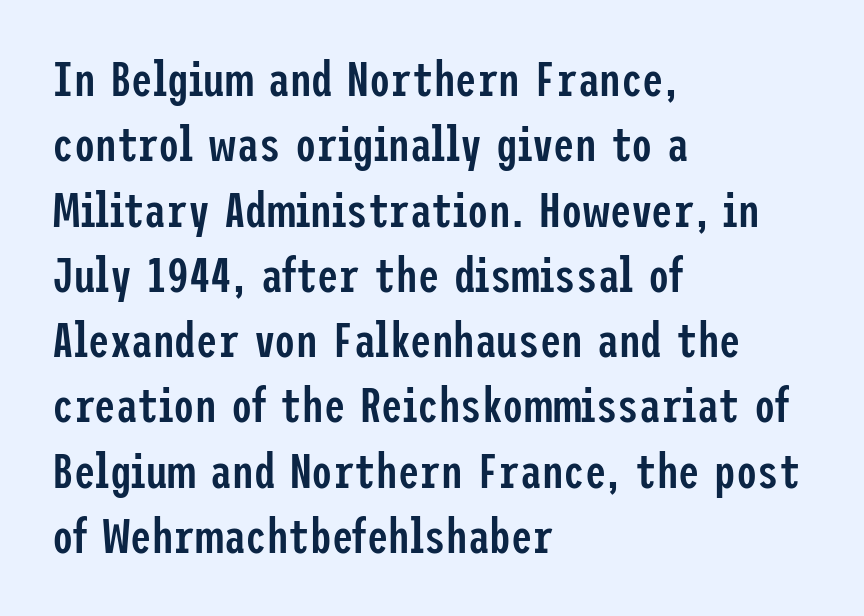
The image shows 48 px semibold, condensed sans-serif type, upright; set left-aligned, normal line spacing (1.36x), normal letter spacing, not underlined; low stroke contrast and a medium x-height.
